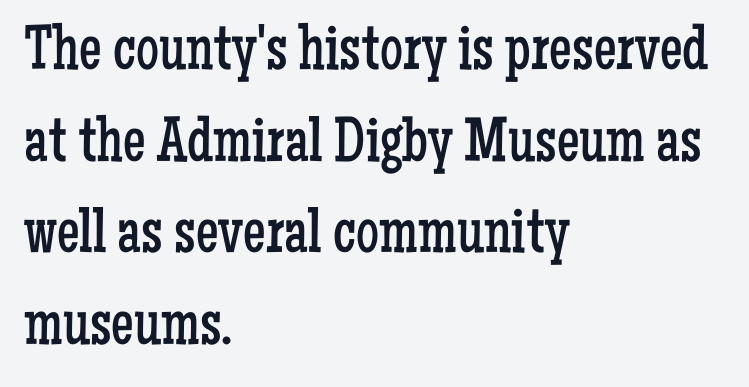
{"serif": "yes", "italic": "no", "bold": "no", "weight": "regular", "width": "condensed", "stroke_contrast": "low", "x_height": "medium", "monospaced": "no", "underline": "no", "align": "left", "line_spacing": "normal", "line_spacing_ratio": 1.43, "letter_spacing": "normal", "letter_spacing_em": 0.0, "glyph_px": 64}
